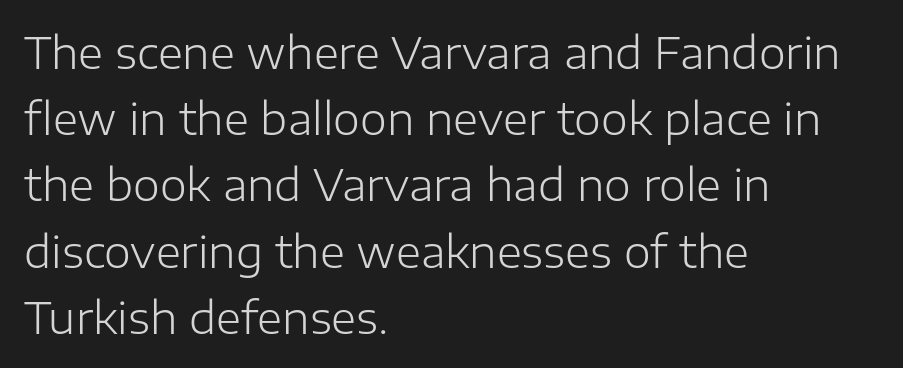
{"serif": "no", "italic": "no", "bold": "no", "weight": "light", "width": "normal", "stroke_contrast": "low", "x_height": "medium", "monospaced": "no", "underline": "no", "align": "left", "line_spacing": "normal", "line_spacing_ratio": 1.54, "letter_spacing": "normal", "letter_spacing_em": 0.0, "glyph_px": 43}
